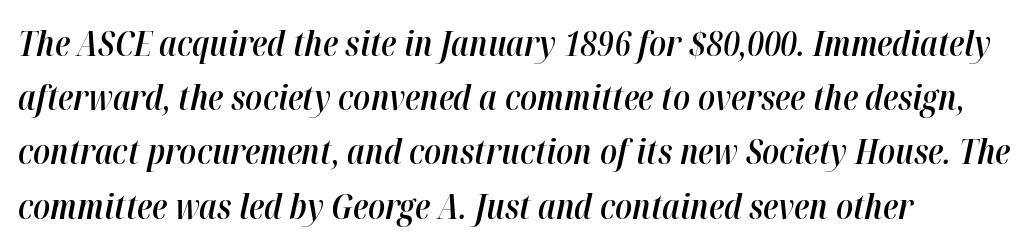
The string is rendered with underlining switched off. Horizontal alignment here is leftward, the default for most running prose. The rows are spaced the way most documents space them. Is the letter spacing exaggerated? No — it looks like the ordinary default. An italicized treatment has been applied to the whole sample. Each glyph is drawn with semibold strokes, heavier than normal yet not fully bold.
